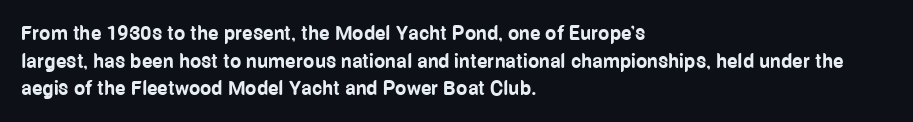
{"italic": "no", "bold": "yes", "underline": "no", "align": "left", "line_spacing": "normal", "line_spacing_ratio": 1.38, "letter_spacing": "normal", "letter_spacing_em": 0.0, "glyph_px": 20}
